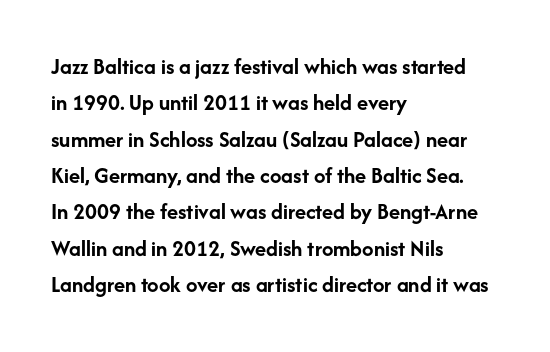
The image shows 23 px bold type, upright; set left-aligned, normal line spacing (1.58x), normal letter spacing, not underlined.
